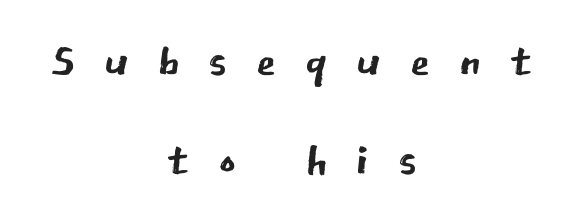
Each row of text sits above clean, open space. Nothing sits at the stroke ends, so this counts as sans-serif. Tracking value appears strongly positive — letters spread wide. The letters stand upright; this is a roman face. Is the type heavy? It reads as light-to-regular instead. The passage is arranged like a title page — every line centered.
